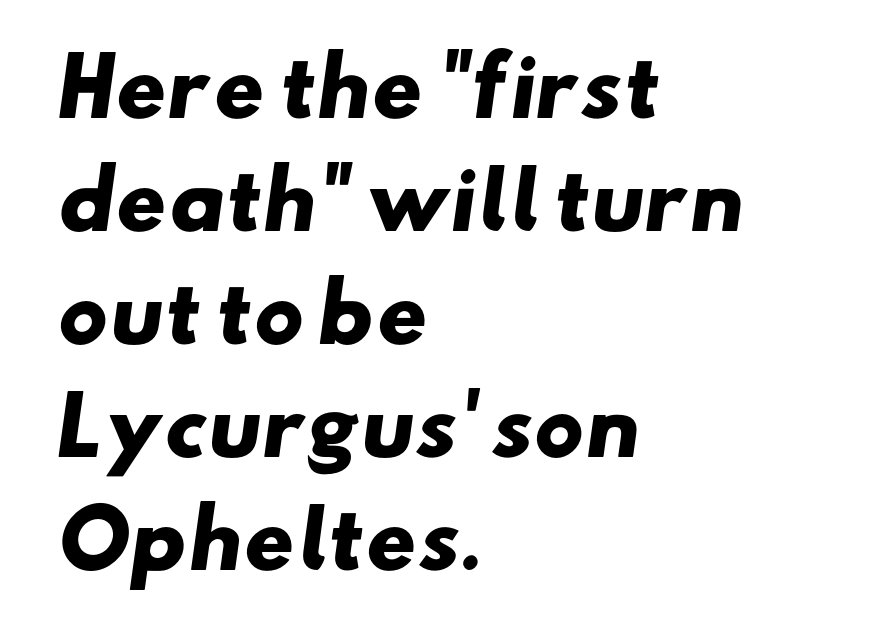
Alignment: flush left. Just letters on the line, the space beneath them empty. I'd call this a sans setting — the letters go barefoot. Characters follow at the spacing the type designer built in. A full-strength bold gives these letters their thick strokes. Reading down the column, the eye jumps a familiar distance to each next line.
